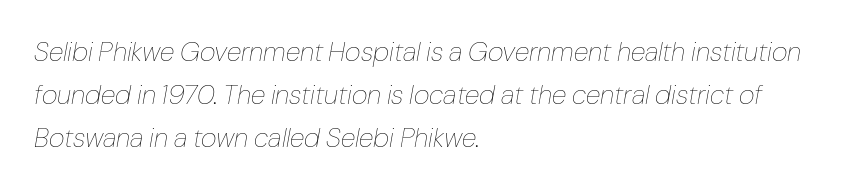
The image shows 27 px text type, italic (leaning right); set left-aligned, normal line spacing (1.6x), normal letter spacing, not underlined.
